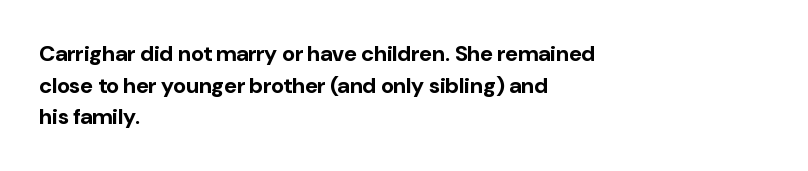
The image shows 22 px bold type, upright; set left-aligned, normal line spacing (1.44x), normal letter spacing, not underlined.
